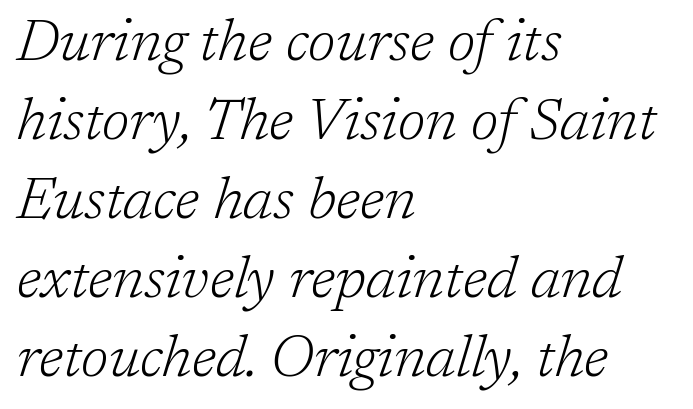
The image shows 58 px light serif type, italic (leaning right); set left-aligned, normal line spacing (1.36x), normal letter spacing, not underlined; low stroke contrast and a medium x-height.
